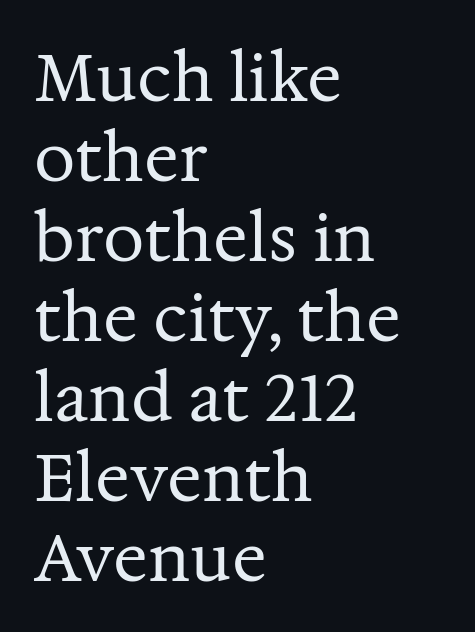
Q: Is the text bold? A: No.
Q: Is the text italic (slanted)? A: No, it is upright.
Q: Is the typeface a serif or a sans-serif typeface? A: Serif.
Q: Is the text underlined? A: No.
Q: How is the paragraph aligned? A: Left-aligned.
Q: Is the spacing between letters normal or unusually wide? A: Normal.
Q: Width (condensed, normal, or wide)? A: Normal.
Q: Stroke contrast? A: Medium.
Q: x-height? A: Medium.
Q: Monospaced? A: No.
